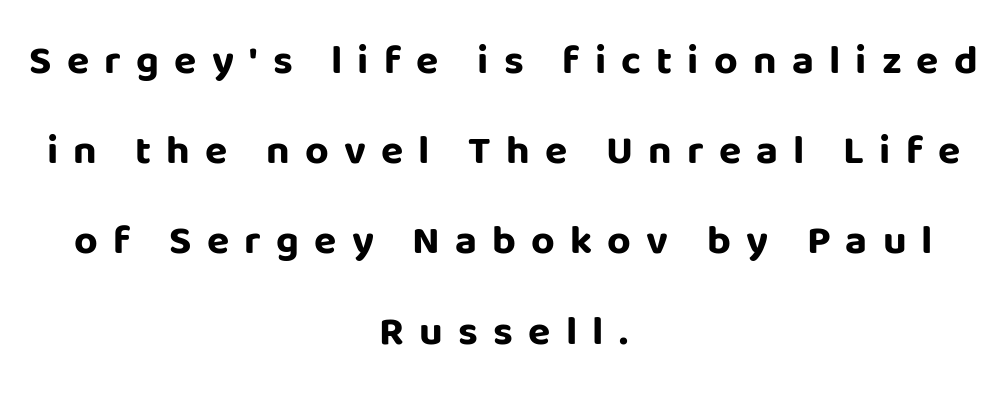
Q: Is the text bold? A: Yes.
Q: Is the text italic (slanted)? A: No, it is upright.
Q: Is the typeface a serif or a sans-serif typeface? A: Sans-serif.
Q: Is the text underlined? A: No.
Q: How is the paragraph aligned? A: Centered.
Q: Is the spacing between letters normal or unusually wide? A: Unusually wide.
Q: Is the spacing between lines tight, normal or loose? A: Loose.
Q: Width (condensed, normal, or wide)? A: Normal.
Q: Stroke contrast? A: Low.
Q: x-height? A: Large.
Q: Monospaced? A: No.
